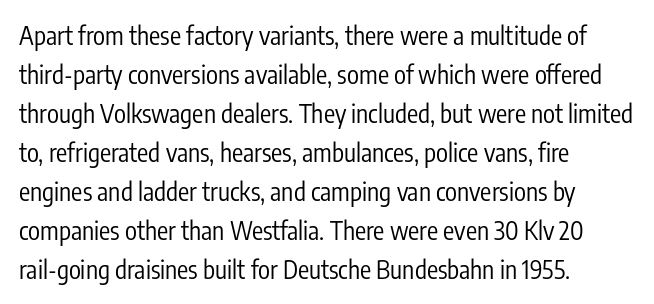
The space between consecutive lines is moderate. In terms of letterspacing, this is plain default setting. This rendering features lettering with no underline. Is the stroke heavy? The answer is a plain regular-or-lighter.
